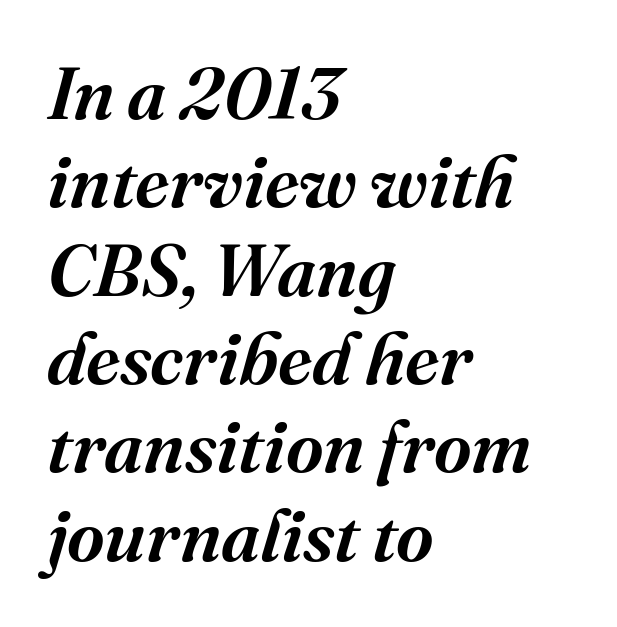
Q: Is the text italic (slanted)? A: Yes, it leans right by about 16 degrees.
Q: Is the typeface a serif or a sans-serif typeface? A: Serif.
Q: Is the text underlined? A: No.
Q: How is the paragraph aligned? A: Left-aligned.
Q: Is the spacing between letters normal or unusually wide? A: Normal.
Q: Width (condensed, normal, or wide)? A: Normal.
Q: Stroke contrast? A: Medium.
Q: x-height? A: Medium.
Q: Monospaced? A: No.
